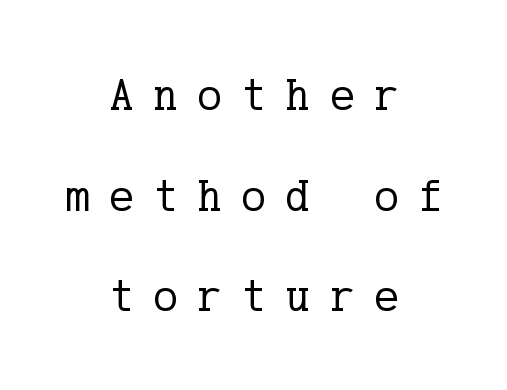
Q: Is the text bold? A: No.
Q: Is the text italic (slanted)? A: No, it is upright.
Q: Is the typeface a serif or a sans-serif typeface? A: Serif.
Q: Is the text underlined? A: No.
Q: How is the paragraph aligned? A: Centered.
Q: Is the spacing between letters normal or unusually wide? A: Unusually wide.
Q: Is the spacing between lines tight, normal or loose? A: Loose.
Q: Width (condensed, normal, or wide)? A: Normal.
Q: Stroke contrast? A: Low.
Q: x-height? A: Medium.
